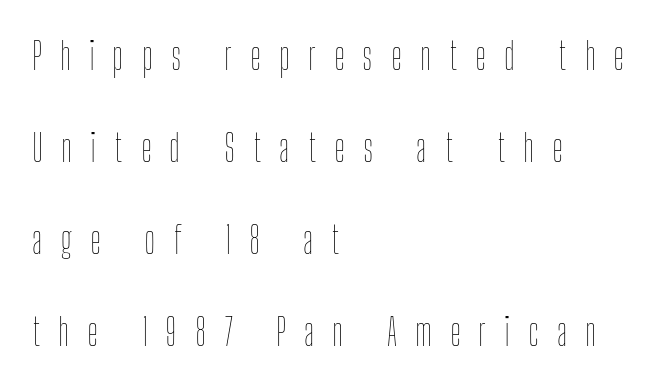
Q: Is the text bold? A: No.
Q: Is the text italic (slanted)? A: No, it is upright.
Q: Is the text underlined? A: No.
Q: How is the paragraph aligned? A: Left-aligned.
Q: Is the spacing between letters normal or unusually wide? A: Unusually wide.
Q: Is the spacing between lines tight, normal or loose? A: Loose.
Q: Width (condensed, normal, or wide)? A: Condensed.
Q: Stroke contrast? A: Low.
Q: x-height? A: Medium.
Q: Monospaced? A: No.
